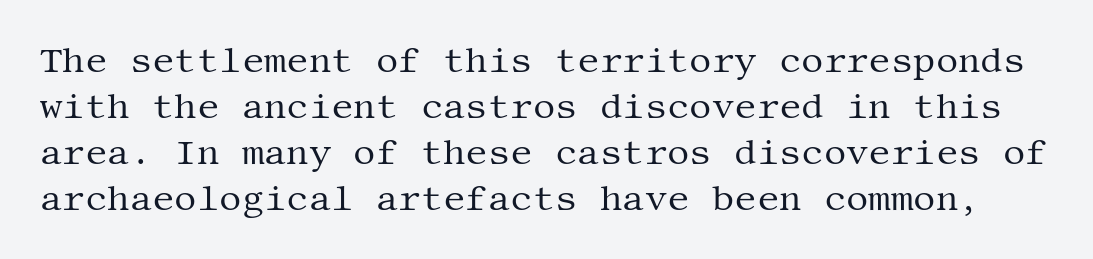
The image shows 35 px regular-weight serif type, upright; set normal line spacing (1.31x), normal letter spacing, not underlined; medium stroke contrast and a large x-height.
